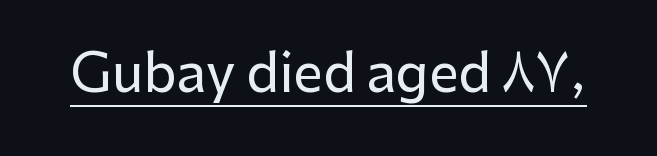
{"serif": "no", "italic": "no", "width": "normal", "stroke_contrast": "low", "x_height": "medium", "monospaced": "no", "underline": "yes", "letter_spacing": "normal", "letter_spacing_em": 0.0, "glyph_px": 53}
